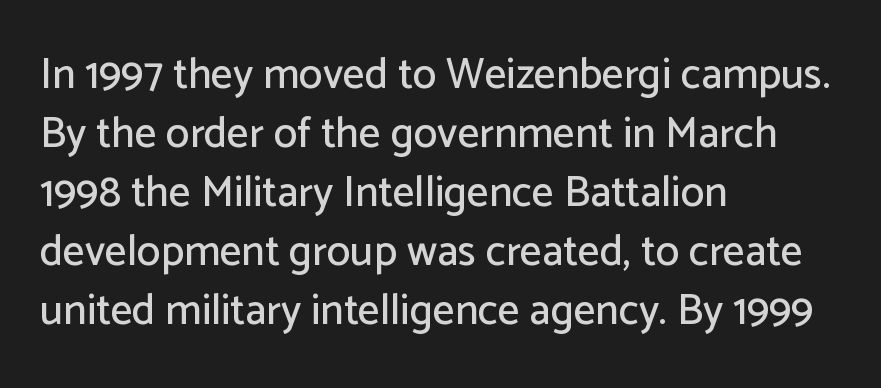
Q: Is the text italic (slanted)? A: No, it is upright.
Q: Is the typeface a serif or a sans-serif typeface? A: Sans-serif.
Q: Is the text underlined? A: No.
Q: How is the paragraph aligned? A: Left-aligned.
Q: Is the spacing between letters normal or unusually wide? A: Normal.
Q: Is the spacing between lines tight, normal or loose? A: Normal.
Q: Width (condensed, normal, or wide)? A: Normal.
Q: Stroke contrast? A: Low.
Q: x-height? A: Medium.
Q: Monospaced? A: No.
